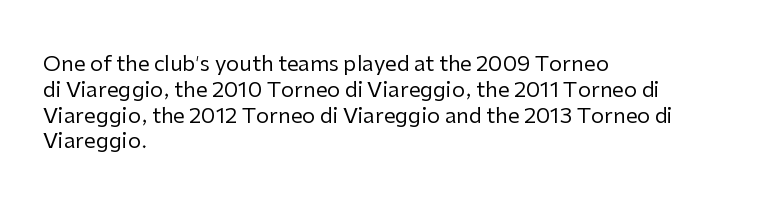
The image shows 21 px text type, upright; set left-aligned, line spacing 1.23x, normal letter spacing, not underlined.
